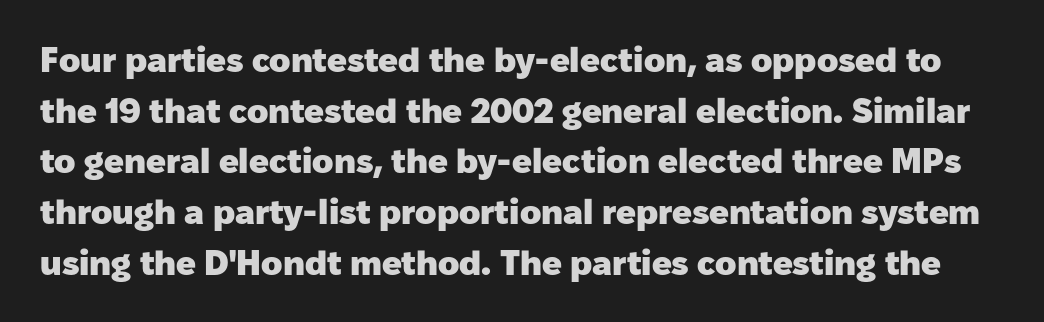
A bare baseline throughout the passage. Style check: upright. Students, this is bold: see how much ink each stroke carries. The glyphs in this specimen are sans serif. Here the designer chose a conventional face with non-uniform glyph widths.
